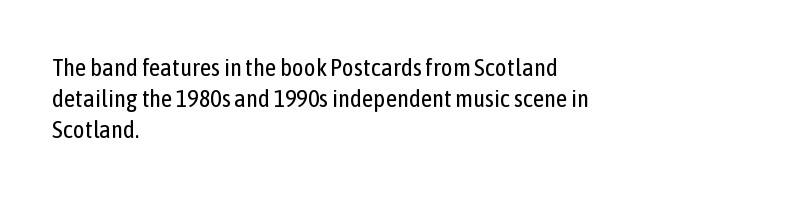
The image shows 25 px text type, upright; set left-aligned, normal line spacing (1.25x), normal letter spacing, not underlined.
